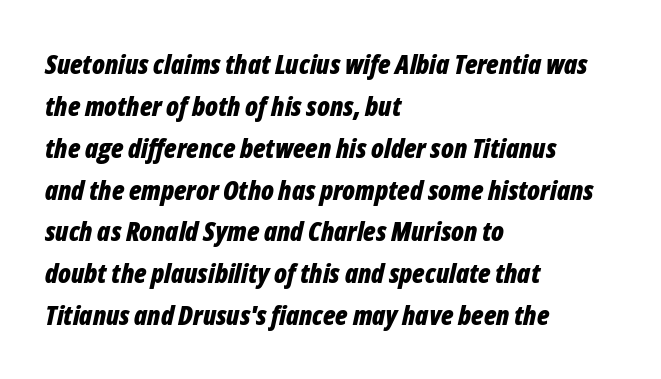
Q: Is the text bold? A: Yes.
Q: Is the text italic (slanted)? A: Yes, it leans right by about 12 degrees.
Q: Is the text underlined? A: No.
Q: How is the paragraph aligned? A: Left-aligned.
Q: Is the spacing between letters normal or unusually wide? A: Normal.
Q: Is the spacing between lines tight, normal or loose? A: Normal.
